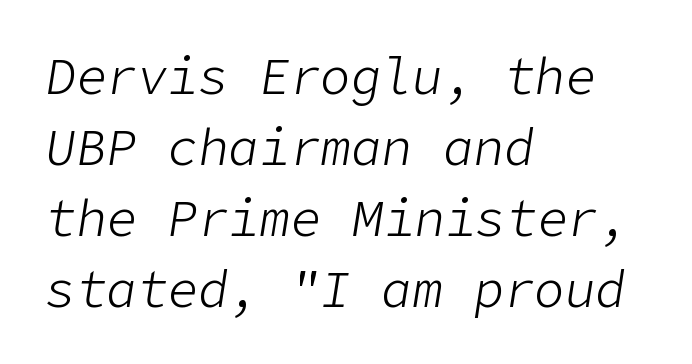
{"italic": "yes", "lean": "right", "slant_degrees": 9, "bold": "no", "weight": "light", "width": "normal", "stroke_contrast": "low", "x_height": "medium", "underline": "no", "align": "left", "line_spacing": "normal", "line_spacing_ratio": 1.39, "letter_spacing": "normal", "letter_spacing_em": 0.0, "glyph_px": 51}
